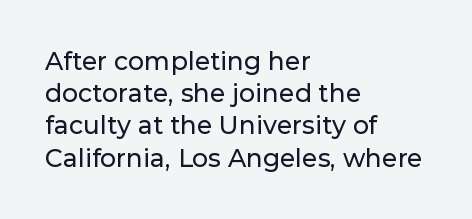
The image shows 25 px text type, upright; set left-aligned, normal line spacing (1.29x), normal letter spacing, not underlined.
